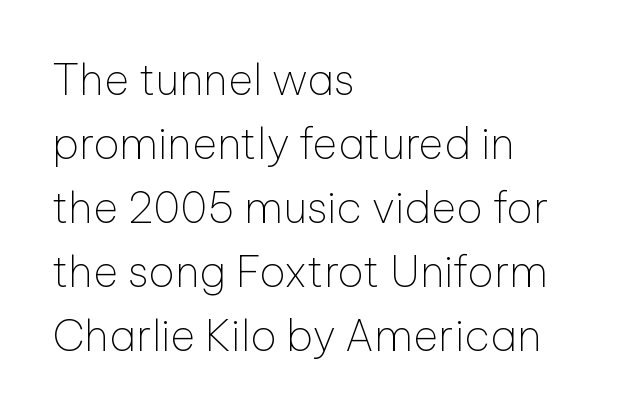
The image shows 43 px thin sans-serif type, upright; set left-aligned, normal line spacing (1.49x), normal letter spacing, not underlined; low stroke contrast and a medium x-height.
